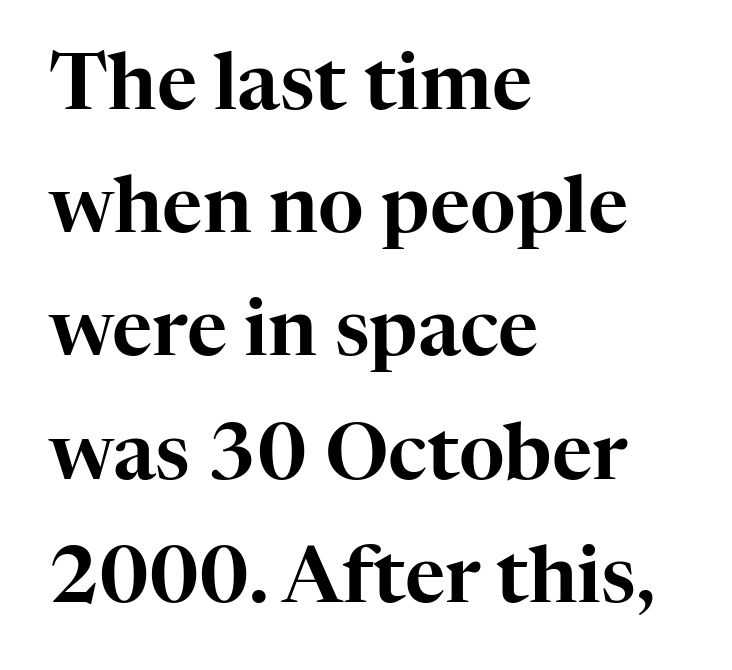
Q: Is the text italic (slanted)? A: No, it is upright.
Q: Is the typeface a serif or a sans-serif typeface? A: Serif.
Q: Is the text underlined? A: No.
Q: How is the paragraph aligned? A: Left-aligned.
Q: Is the spacing between letters normal or unusually wide? A: Normal.
Q: Is the spacing between lines tight, normal or loose? A: Normal.
Q: Width (condensed, normal, or wide)? A: Normal.
Q: Stroke contrast? A: High.
Q: x-height? A: Medium.
Q: Monospaced? A: No.
